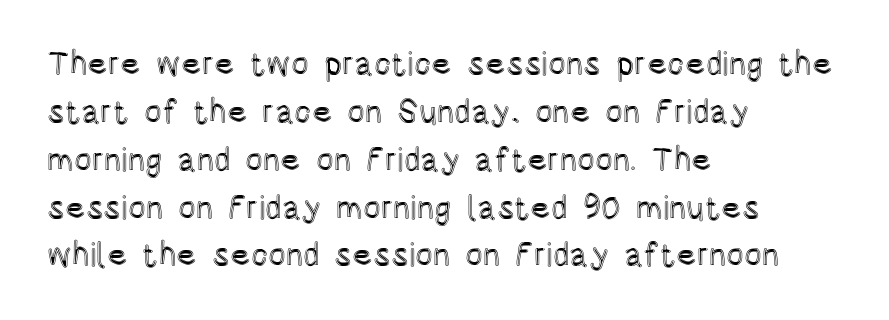
The image shows 33 px condensed type, upright; set left-aligned, normal line spacing (1.45x), normal letter spacing, not underlined; a large x-height.
